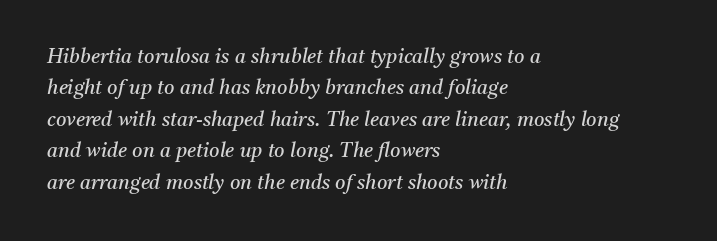
Does the lettering tilt? It does — this is italic. Line starts are locked; line ends wander. The face used here is rendered with its standard letterfit. Words float on clear page, feet unadorned. The passage shown stacks its lines at a standard gap.
